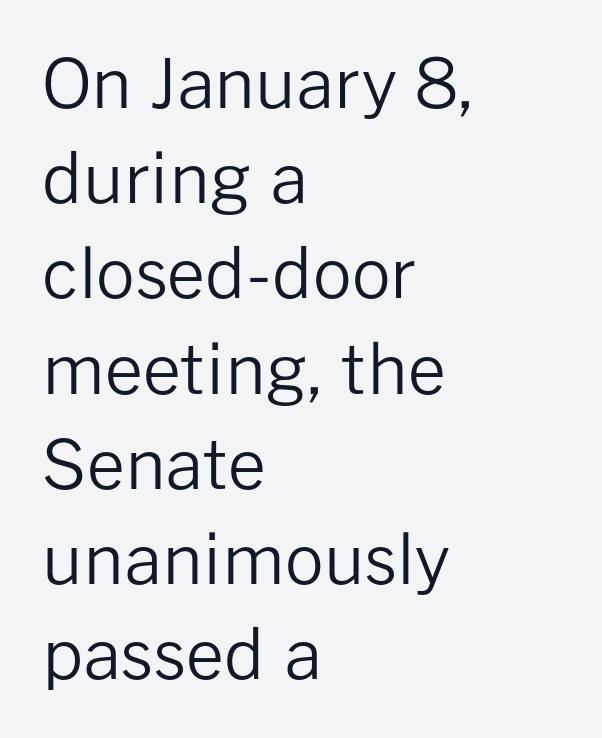
Q: Is the text bold? A: No.
Q: Is the text italic (slanted)? A: No, it is upright.
Q: Is the typeface a serif or a sans-serif typeface? A: Sans-serif.
Q: Is the text underlined? A: No.
Q: How is the paragraph aligned? A: Left-aligned.
Q: Is the spacing between letters normal or unusually wide? A: Normal.
Q: Is the spacing between lines tight, normal or loose? A: Normal.
Q: Width (condensed, normal, or wide)? A: Normal.
Q: Stroke contrast? A: Low.
Q: x-height? A: Medium.
Q: Monospaced? A: No.
